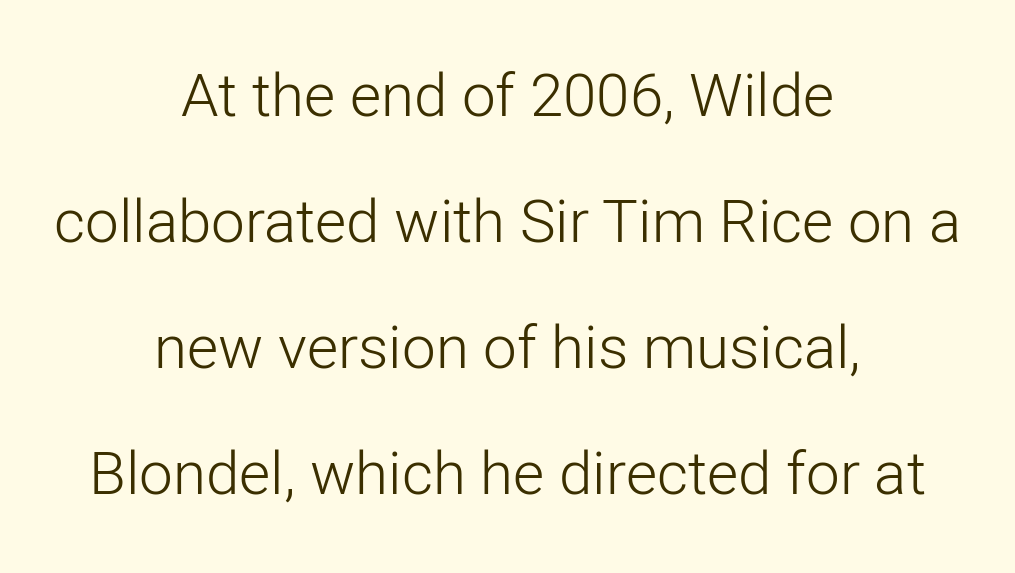
The image shows 60 px light sans-serif type, upright; set centered, loose line spacing (2.1x), normal letter spacing, not underlined; low stroke contrast and a medium x-height.
